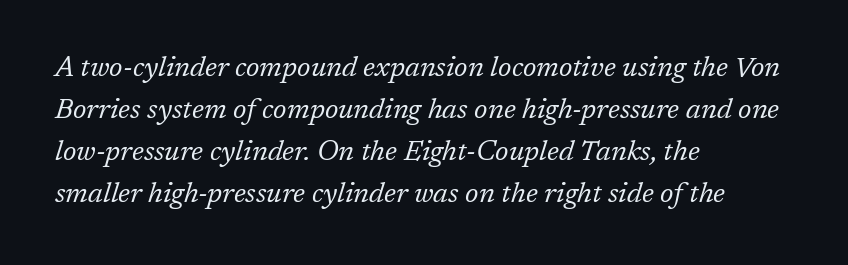
The image shows 28 px regular-weight serif type, italic (leaning right); set left-aligned, normal line spacing (1.5x), normal letter spacing, not underlined; low stroke contrast and a medium x-height.
